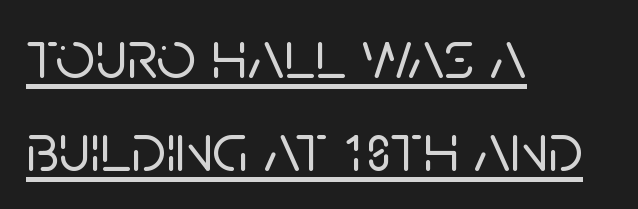
The image shows 70 px sans-serif type, upright; set left-aligned, normal line spacing (1.33x), normal letter spacing, underlined; low stroke contrast and a large x-height.
